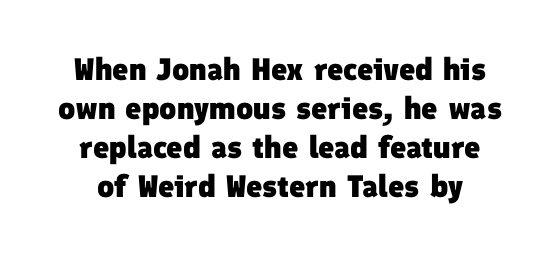
The image shows 31 px heavy sans-serif type; set normal line spacing (1.26x), normal letter spacing, not underlined; low stroke contrast and a medium x-height.
